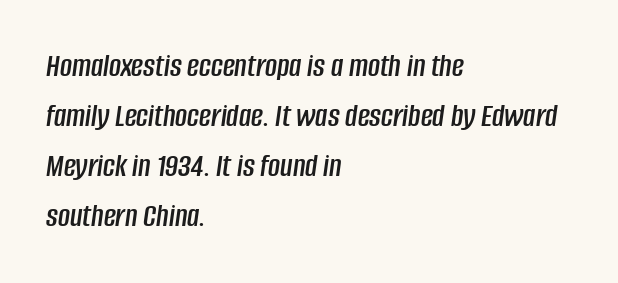
Q: Is the text italic (slanted)? A: Yes, it leans right by about 8 degrees.
Q: Is the text underlined? A: No.
Q: How is the paragraph aligned? A: Left-aligned.
Q: Is the spacing between letters normal or unusually wide? A: Normal.
Q: Is the spacing between lines tight, normal or loose? A: Normal.
Q: Width (condensed, normal, or wide)? A: Condensed.
Q: Stroke contrast? A: Low.
Q: x-height? A: Large.
Q: Monospaced? A: No.
